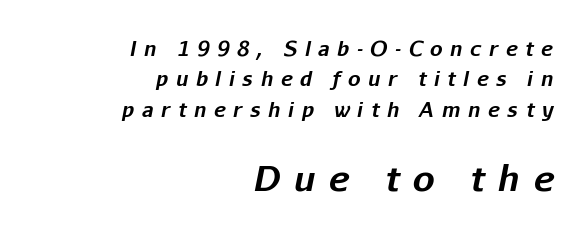
The image shows 35 px bold type, italic (leaning right); set right-aligned, normal line spacing (1.52x), unusually wide letter spacing (+0.38 em), not underlined; the second (bottom) block is 1.75x larger; low stroke contrast and a medium x-height.
